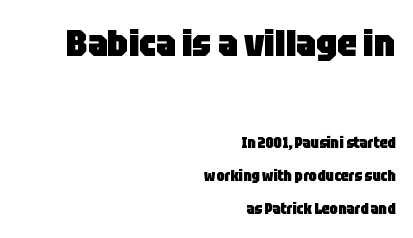
Q: Is the text bold? A: Yes.
Q: Is the text italic (slanted)? A: No, it is upright.
Q: Is the typeface a serif or a sans-serif typeface? A: Sans-serif.
Q: Is the text underlined? A: No.
Q: How is the paragraph aligned? A: Right-aligned.
Q: Is the spacing between letters normal or unusually wide? A: Normal.
Q: Is the spacing between lines tight, normal or loose? A: Loose.
Q: Which block of text is set in a larger size, the first (top) or the second (bottom)? A: The first (top) one.
Q: Width (condensed, normal, or wide)? A: Condensed.
Q: Stroke contrast? A: Low.
Q: x-height? A: Large.
Q: Monospaced? A: No.
